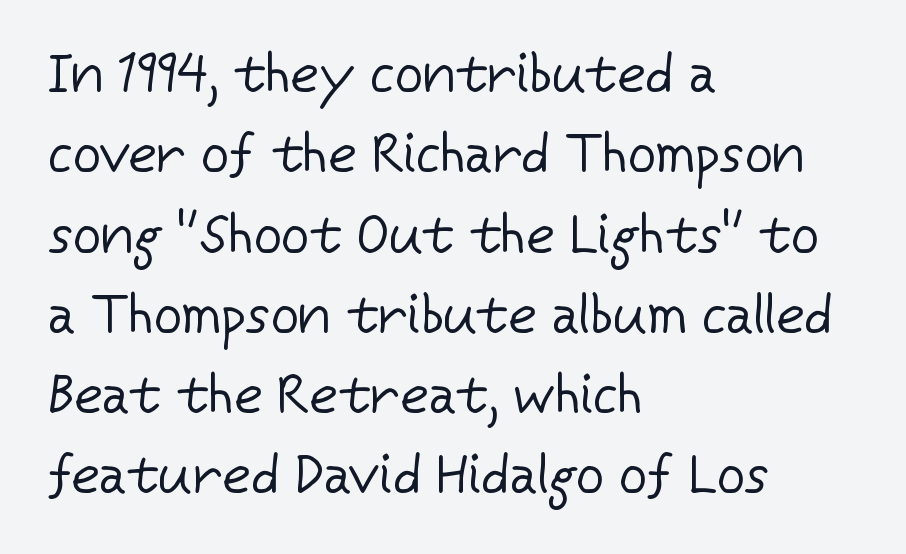
{"serif": "no", "italic": "no", "bold": "no", "weight": "regular", "width": "normal", "stroke_contrast": "low", "x_height": "medium", "monospaced": "no", "underline": "no", "align": "left", "line_spacing": "normal", "line_spacing_ratio": 1.46, "letter_spacing": "normal", "letter_spacing_em": 0.0, "glyph_px": 55}
